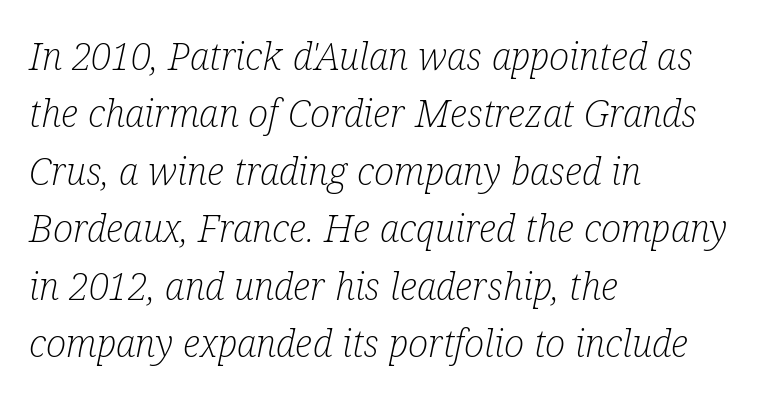
The image shows 38 px light, condensed serif type, italic (leaning right); set left-aligned, normal line spacing (1.51x), normal letter spacing, not underlined; low stroke contrast and a medium x-height.
